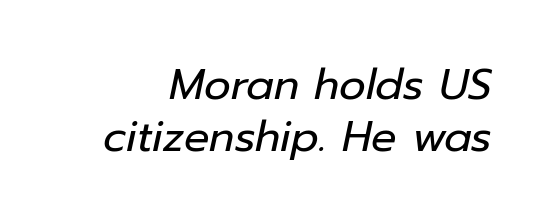
No extra ink here — the face is not bold. Observe the lean: these are italic letterforms. These lines keep a tight, regular rhythm from letter to letter. Decoration check: the copy has no underline. Note the varied advance widths — an 'i' is clearly narrower than an 'm'.
